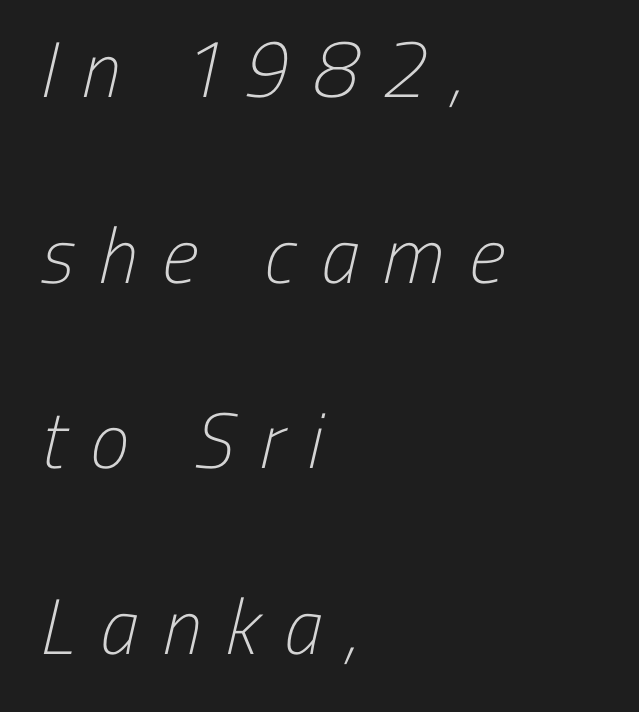
Q: Is the text bold? A: No.
Q: Is the typeface a serif or a sans-serif typeface? A: Sans-serif.
Q: Is the text underlined? A: No.
Q: How is the paragraph aligned? A: Left-aligned.
Q: Is the spacing between letters normal or unusually wide? A: Unusually wide.
Q: Is the spacing between lines tight, normal or loose? A: Loose.
Q: Width (condensed, normal, or wide)? A: Condensed.
Q: Stroke contrast? A: Low.
Q: x-height? A: Medium.
Q: Monospaced? A: No.
